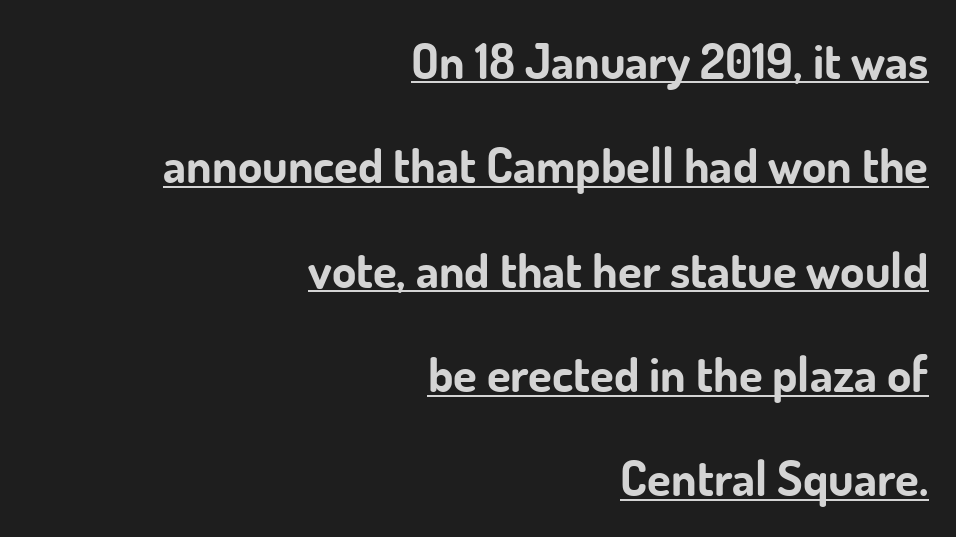
Q: Is the text bold? A: Yes.
Q: Is the text italic (slanted)? A: No, it is upright.
Q: Is the typeface a serif or a sans-serif typeface? A: Sans-serif.
Q: Is the text underlined? A: Yes.
Q: How is the paragraph aligned? A: Right-aligned.
Q: Is the spacing between letters normal or unusually wide? A: Normal.
Q: Is the spacing between lines tight, normal or loose? A: Loose.
Q: Width (condensed, normal, or wide)? A: Normal.
Q: Stroke contrast? A: Low.
Q: x-height? A: Small.
Q: Monospaced? A: No.
